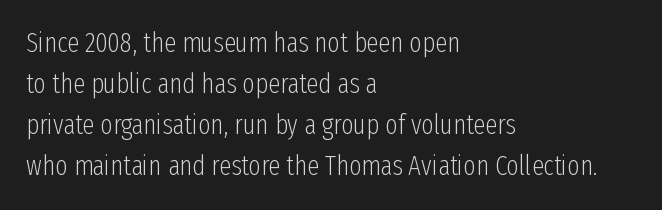
{"italic": "no", "bold": "no", "underline": "no", "align": "left", "line_spacing": "normal", "line_spacing_ratio": 1.52, "letter_spacing": "normal", "letter_spacing_em": 0.0, "glyph_px": 27}
